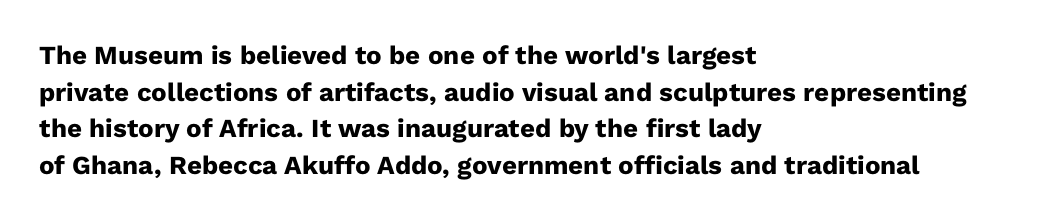
{"italic": "no", "bold": "yes", "underline": "no", "align": "left", "line_spacing": "normal", "line_spacing_ratio": 1.41, "letter_spacing": "normal", "letter_spacing_em": 0.0, "glyph_px": 26}
